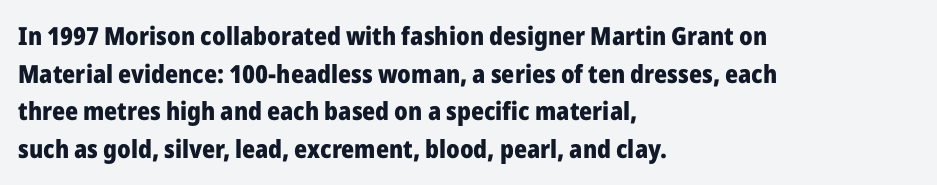
{"italic": "no", "bold": "yes", "underline": "no", "align": "left", "line_spacing": "normal", "line_spacing_ratio": 1.51, "letter_spacing": "normal", "letter_spacing_em": 0.0, "glyph_px": 25}
